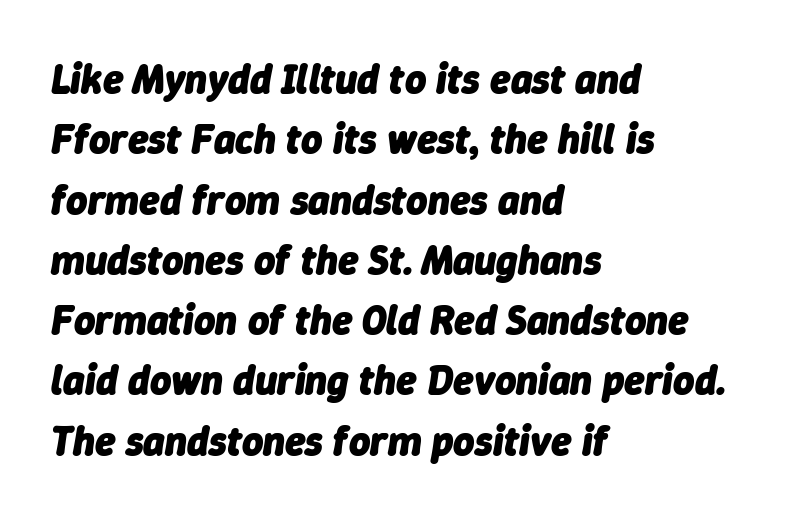
These lines stack with their left ends in a neat column. Heavy, bold letterforms. Clear beneath every line of the passage. What stands out about the letter spacing? Nothing — it is the standard amount.
